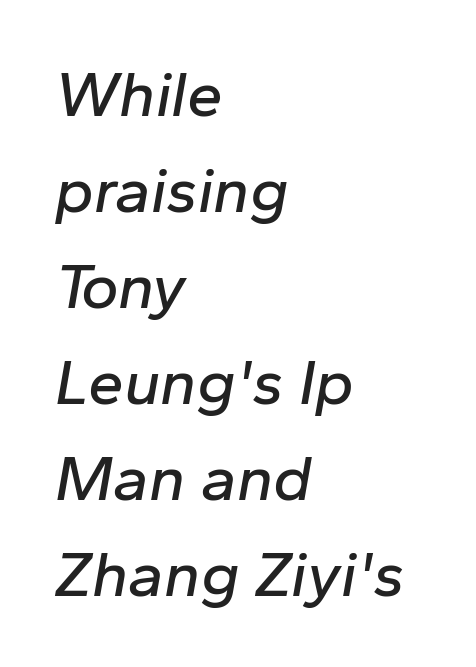
{"italic": "yes", "lean": "right", "slant_degrees": 10, "width": "normal", "stroke_contrast": "low", "x_height": "medium", "monospaced": "no", "underline": "no", "align": "left", "line_spacing": "normal", "line_spacing_ratio": 1.5, "letter_spacing": "normal", "letter_spacing_em": 0.0, "glyph_px": 64}
